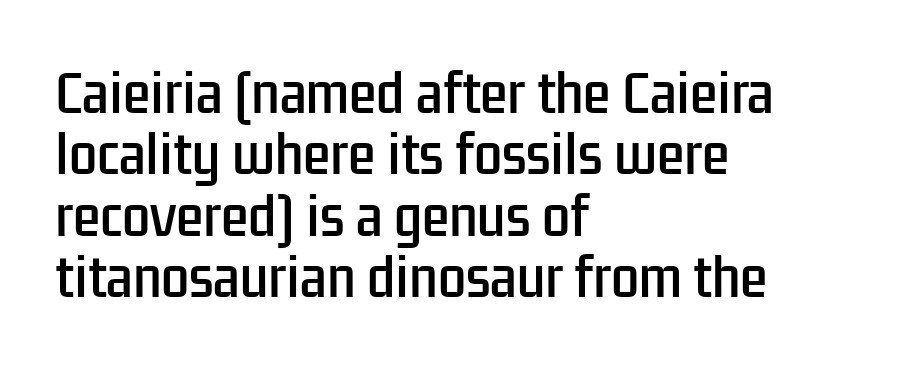
{"serif": "no", "italic": "no", "width": "condensed", "stroke_contrast": "low", "x_height": "medium", "monospaced": "no", "underline": "no", "align": "left", "line_spacing_ratio": 1.23, "letter_spacing": "normal", "letter_spacing_em": 0.0, "glyph_px": 50}
